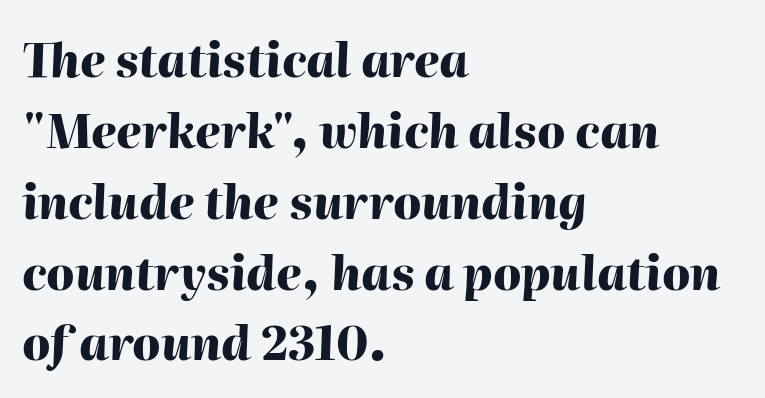
Whoever set this chose a conventional vertical rhythm. Inter-character spacing is left at the font's built-in metrics. A typesetter would call this proportional, since set widths differ per character. When letters slant like this, we call the style italic. Just letters on the line, the space beneath them empty. These lines stack with their left ends in a neat column.
